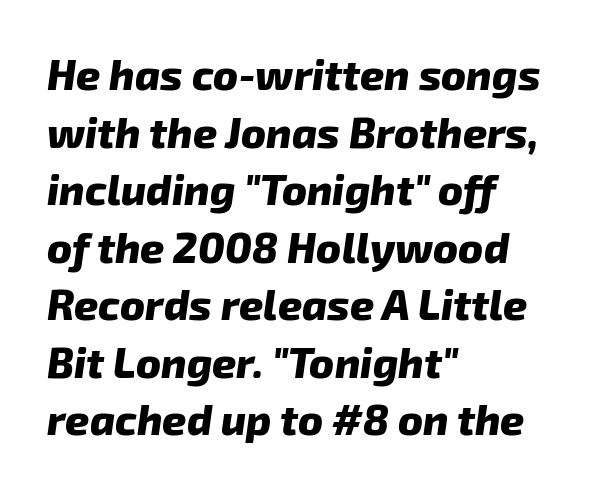
Q: Is the text bold? A: Yes.
Q: Is the typeface a serif or a sans-serif typeface? A: Sans-serif.
Q: Is the text underlined? A: No.
Q: How is the paragraph aligned? A: Left-aligned.
Q: Is the spacing between letters normal or unusually wide? A: Normal.
Q: Is the spacing between lines tight, normal or loose? A: Normal.
Q: Width (condensed, normal, or wide)? A: Normal.
Q: Stroke contrast? A: Low.
Q: x-height? A: Medium.
Q: Monospaced? A: No.
